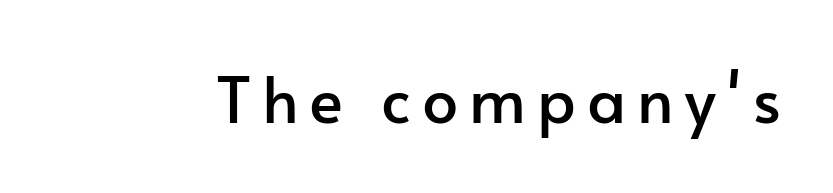
This rendering employs a face without finishing strokes, i.e., a sans-serif. Every stem runs plumb, perpendicular to the baseline. Varying glyph widths throughout — classic text-font behaviour. Underline: absent.
